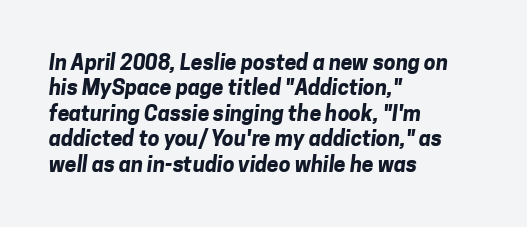
One-word summary of the alignment: left. A clean baseline with only descenders dipping below it. No extra tracking has been applied to these lines. Set as a true bold cut, around the 700 mark.
